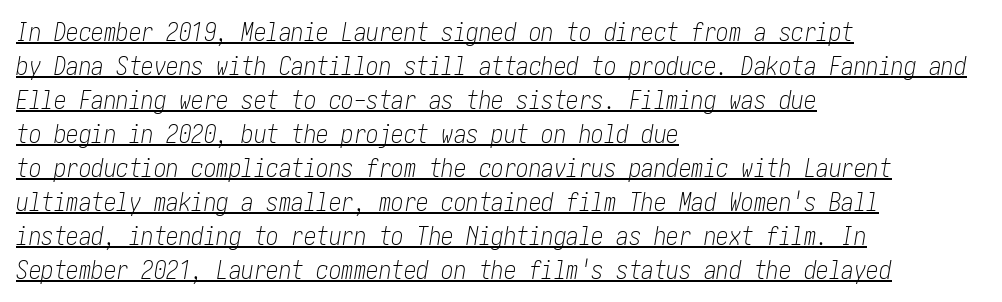
The typography opts for an oblique posture over an upright one. If you measured baseline to baseline, you'd find a middling distance. The typesetter has applied underlining to the passage shown. Stroke mass is kept to a normal reading level or below. Here the glyphs are tracked normally, forming tight word shapes.
